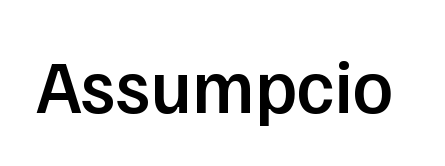
Q: Is the text bold? A: Semi-bold.
Q: Is the text italic (slanted)? A: No, it is upright.
Q: Is the typeface a serif or a sans-serif typeface? A: Sans-serif.
Q: Is the text underlined? A: No.
Q: Is the spacing between letters normal or unusually wide? A: Normal.
Q: Width (condensed, normal, or wide)? A: Normal.
Q: Stroke contrast? A: Low.
Q: x-height? A: Medium.
Q: Monospaced? A: No.
